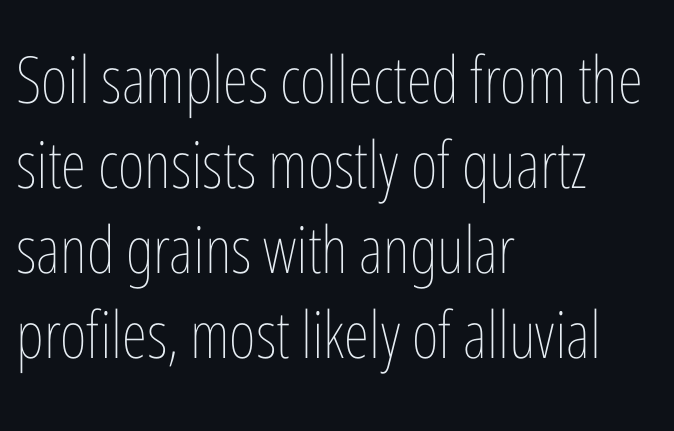
The image shows 65 px thin, condensed type, upright; set left-aligned, normal line spacing (1.31x), normal letter spacing, not underlined; low stroke contrast and a medium x-height.
